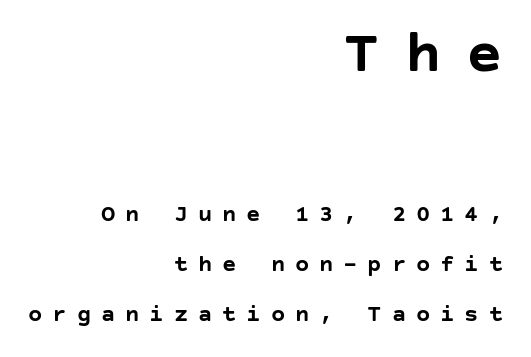
The image shows 61 px semibold sans-serif type, upright; set right-aligned, loose line spacing (2.08x), unusually wide letter spacing (+0.41 em), not underlined; the first (top) block is 2.54x larger; low stroke contrast and a large x-height.
